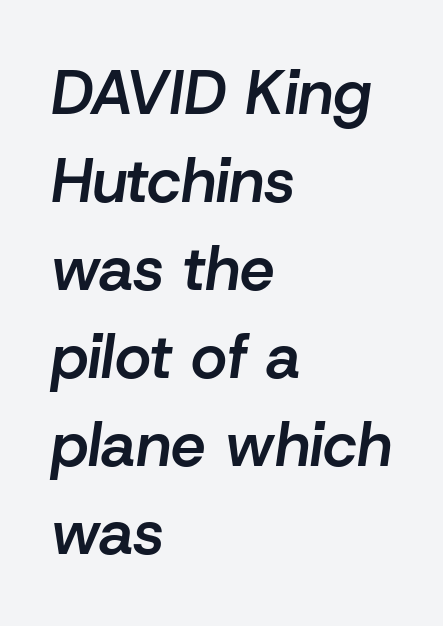
The image shows 62 px semibold type, italic (leaning right); set left-aligned, normal line spacing (1.42x), normal letter spacing, not underlined; low stroke contrast and a medium x-height.
